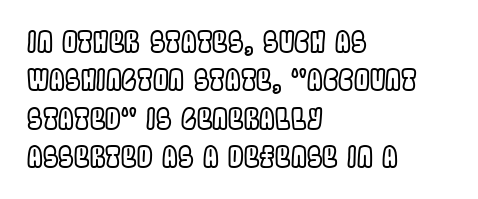
Posture: vertical. Here the glyphs are tracked normally, forming tight word shapes. A bare baseline throughout the passage. The rendering uses natural spacing where letterforms have individual widths.
